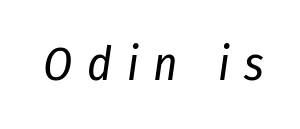
The letters look calm and open, with moderate or lighter stems. Note the varied advance widths — an 'i' is clearly narrower than an 'm'. Compared with ordinary roman type, these characters are visibly tilted. Students, note that the glyphs here are deliberately spaced far apart.
